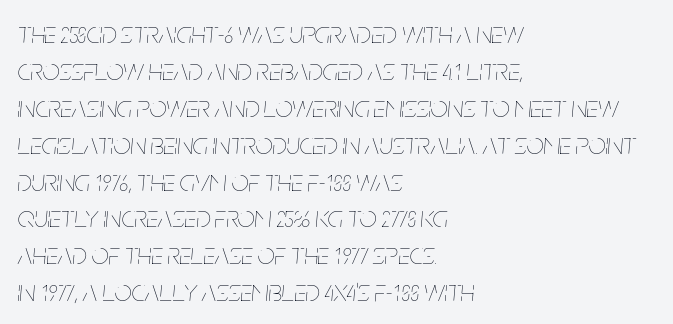
{"italic": "yes", "lean": "right", "slant_degrees": 5, "bold": "no", "weight": "thin", "width": "condensed", "stroke_contrast": "low", "x_height": "large", "monospaced": "no", "underline": "no", "align": "left", "line_spacing_ratio": 1.23, "letter_spacing": "normal", "letter_spacing_em": 0.0, "glyph_px": 30}
